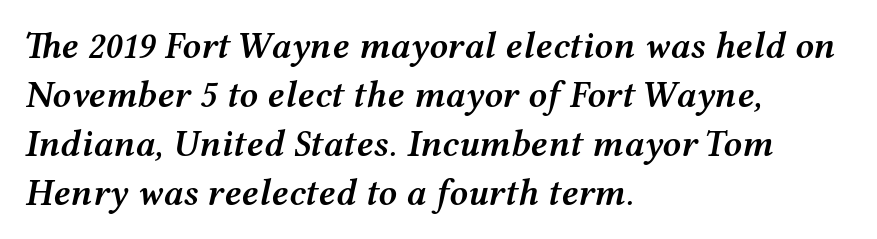
The axis of the letterforms is tilted away from vertical. Between one letter and the next there's only the usual sliver of space. Clear beneath every line of the passage. Is there much room between lines? A standard amount, neither cramped nor airy.
